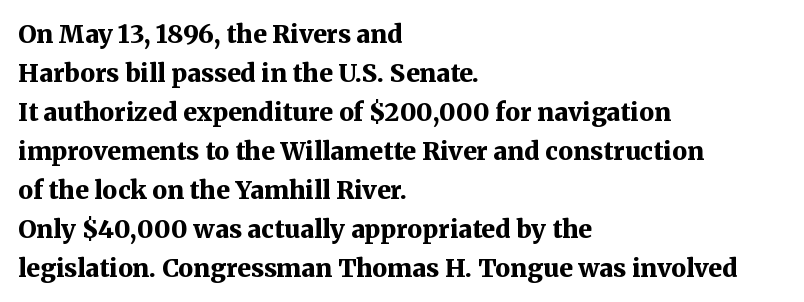
Q: Is the text bold? A: Yes.
Q: Is the text italic (slanted)? A: No, it is upright.
Q: Is the text underlined? A: No.
Q: How is the paragraph aligned? A: Left-aligned.
Q: Is the spacing between letters normal or unusually wide? A: Normal.
Q: Is the spacing between lines tight, normal or loose? A: Normal.
